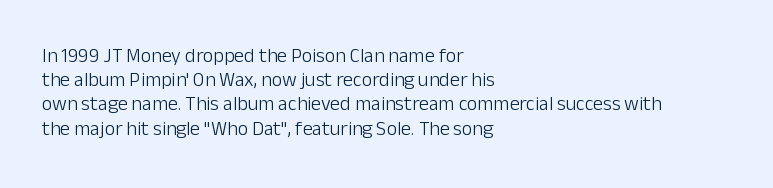
{"italic": "no", "bold": "no", "underline": "no", "align": "left", "line_spacing_ratio": 1.21, "letter_spacing": "normal", "letter_spacing_em": 0.0, "glyph_px": 20}
